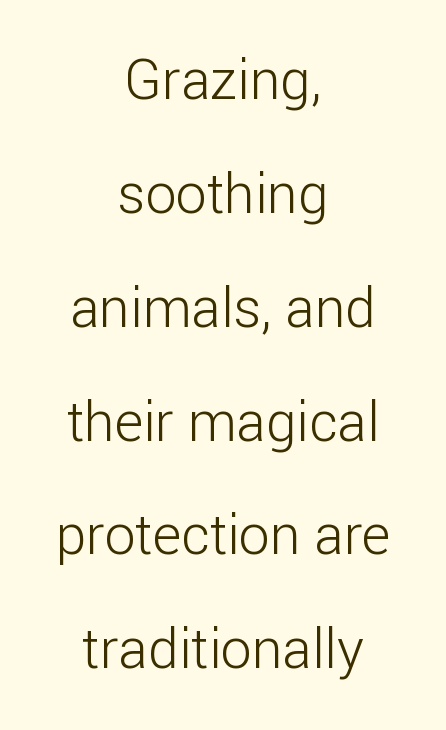
Q: Is the text bold? A: No.
Q: Is the text italic (slanted)? A: No, it is upright.
Q: Is the typeface a serif or a sans-serif typeface? A: Sans-serif.
Q: Is the text underlined? A: No.
Q: How is the paragraph aligned? A: Centered.
Q: Is the spacing between letters normal or unusually wide? A: Normal.
Q: Is the spacing between lines tight, normal or loose? A: Loose.
Q: Width (condensed, normal, or wide)? A: Normal.
Q: Stroke contrast? A: Low.
Q: x-height? A: Medium.
Q: Monospaced? A: No.
